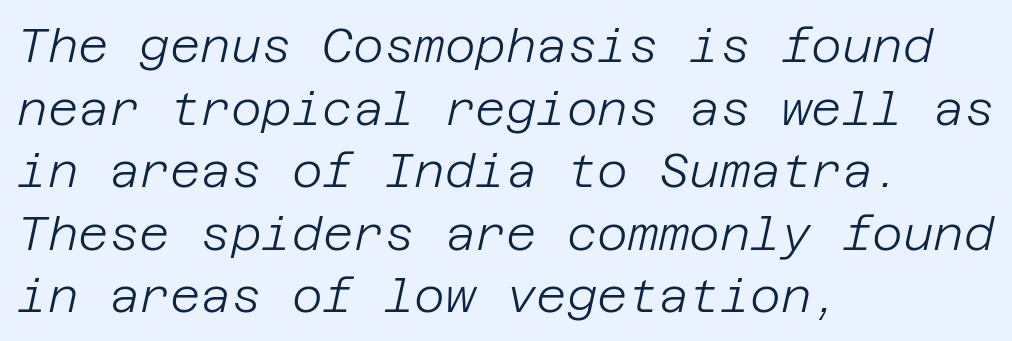
The image shows 47 px light type, italic (leaning right); set left-aligned, normal line spacing (1.33x), normal letter spacing, not underlined; low stroke contrast and a large x-height.
